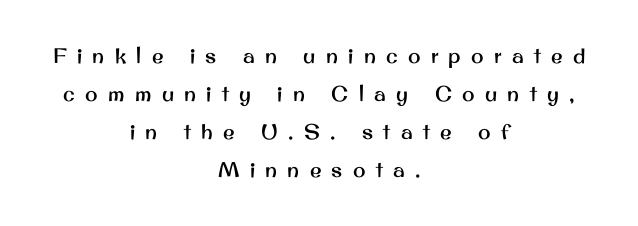
{"italic": "no", "underline": "no", "align": "center", "line_spacing_ratio": 1.81, "letter_spacing": "wide", "letter_spacing_em": 0.49, "glyph_px": 21}
